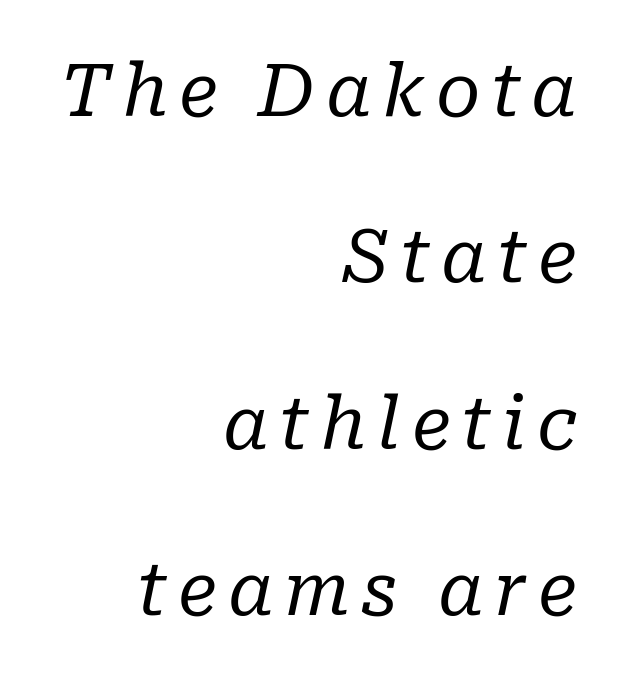
The image shows 72 px regular-weight serif type, italic (leaning right); set right-aligned, loose line spacing (2.31x), not underlined; low stroke contrast and a medium x-height.
